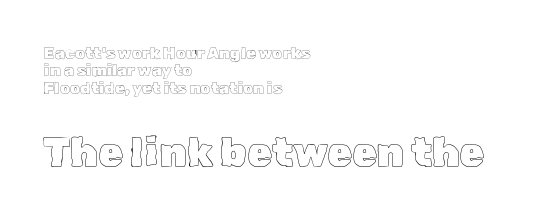
Q: Is the text italic (slanted)? A: No, it is upright.
Q: Is the text underlined? A: No.
Q: How is the paragraph aligned? A: Left-aligned.
Q: Is the spacing between letters normal or unusually wide? A: Normal.
Q: Is the spacing between lines tight, normal or loose? A: Tight.
Q: Which block of text is set in a larger size, the first (top) or the second (bottom)? A: The second (bottom) one.
Q: Width (condensed, normal, or wide)? A: Normal.
Q: x-height? A: Medium.
Q: Monospaced? A: No.
